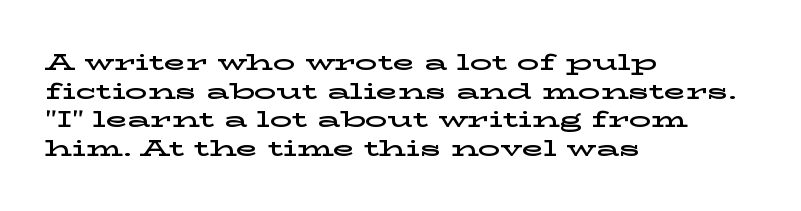
{"italic": "no", "underline": "no", "align": "left", "line_spacing": "normal", "line_spacing_ratio": 1.3, "letter_spacing": "normal", "letter_spacing_em": 0.0, "glyph_px": 22}
